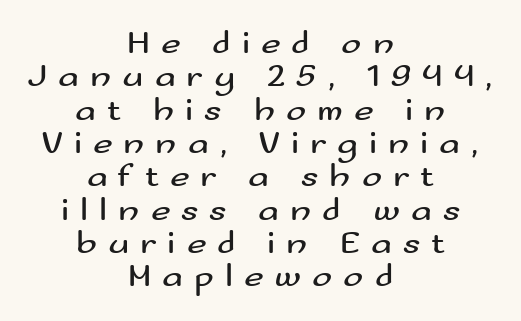
{"serif": "no", "italic": "no", "bold": "no", "weight": "regular", "width": "wide", "stroke_contrast": "medium", "x_height": "small", "monospaced": "no", "underline": "no", "align": "center", "line_spacing": "tight", "line_spacing_ratio": 0.98, "letter_spacing": "wide", "letter_spacing_em": 0.32, "glyph_px": 34}
